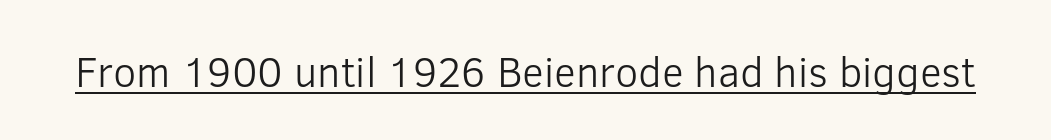
The image shows 42 px light sans-serif type, upright; set normal letter spacing, underlined; low stroke contrast and a medium x-height.
